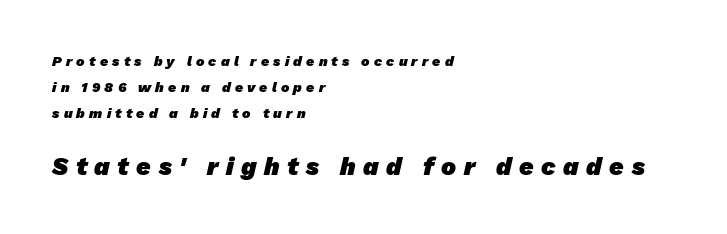
Q: Is the text bold? A: Yes.
Q: Is the text underlined? A: No.
Q: How is the paragraph aligned? A: Left-aligned.
Q: Is the spacing between letters normal or unusually wide? A: Unusually wide.
Q: Which block of text is set in a larger size, the first (top) or the second (bottom)? A: The second (bottom) one.
